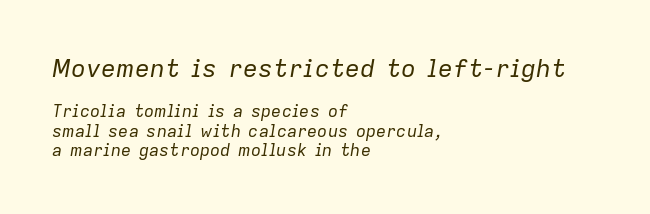
{"italic": "yes", "lean": "right", "slant_degrees": 9, "bold": "no", "underline": "no", "align": "left", "line_spacing": "tight", "line_spacing_ratio": 1.14, "letter_spacing": "normal", "letter_spacing_em": 0.0, "larger_block": "first", "size_ratio": 1.47, "glyph_px": 25}
